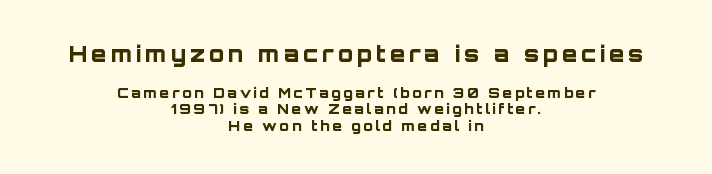
Q: Is the text bold? A: Yes.
Q: Is the text italic (slanted)? A: No, it is upright.
Q: Is the text underlined? A: No.
Q: How is the paragraph aligned? A: Centered.
Q: Which block of text is set in a larger size, the first (top) or the second (bottom)? A: The first (top) one.
